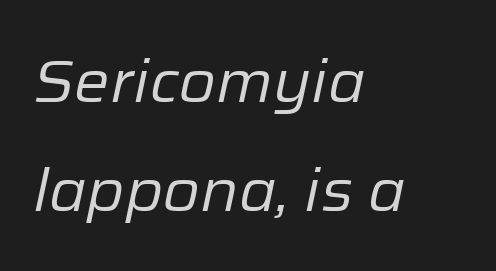
{"italic": "yes", "lean": "right", "slant_degrees": 12, "bold": "no", "weight": "regular", "width": "normal", "stroke_contrast": "low", "x_height": "medium", "monospaced": "no", "underline": "no", "align": "left", "line_spacing_ratio": 1.81, "letter_spacing": "normal", "letter_spacing_em": 0.0, "glyph_px": 60}
